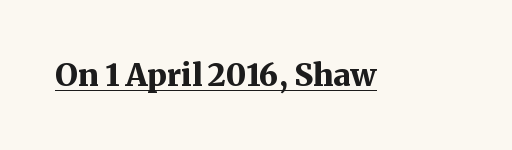
Q: Is the text bold? A: Yes.
Q: Is the text italic (slanted)? A: No, it is upright.
Q: Is the typeface a serif or a sans-serif typeface? A: Serif.
Q: Is the text underlined? A: Yes.
Q: Is the spacing between letters normal or unusually wide? A: Normal.
Q: Width (condensed, normal, or wide)? A: Normal.
Q: Stroke contrast? A: Medium.
Q: x-height? A: Medium.
Q: Monospaced? A: No.
